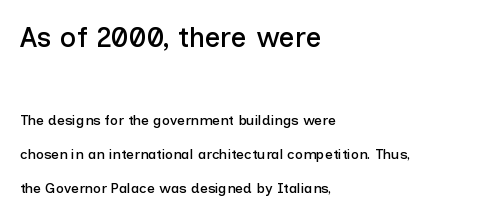
Q: Is the text italic (slanted)? A: No, it is upright.
Q: Is the typeface a serif or a sans-serif typeface? A: Sans-serif.
Q: Is the text underlined? A: No.
Q: How is the paragraph aligned? A: Left-aligned.
Q: Is the spacing between letters normal or unusually wide? A: Normal.
Q: Is the spacing between lines tight, normal or loose? A: Loose.
Q: Which block of text is set in a larger size, the first (top) or the second (bottom)? A: The first (top) one.
Q: Width (condensed, normal, or wide)? A: Normal.
Q: Stroke contrast? A: Low.
Q: x-height? A: Medium.
Q: Monospaced? A: No.
